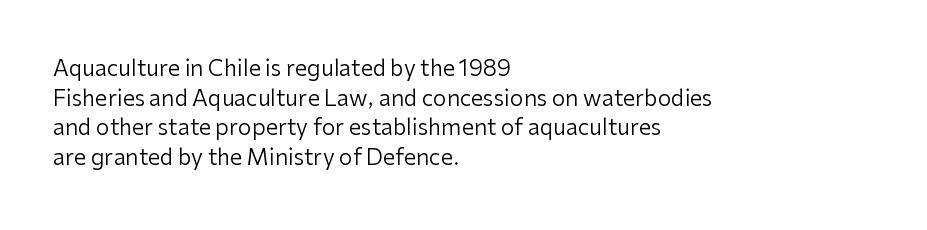
Q: Is the text bold? A: No.
Q: Is the text italic (slanted)? A: No, it is upright.
Q: Is the text underlined? A: No.
Q: How is the paragraph aligned? A: Left-aligned.
Q: Is the spacing between letters normal or unusually wide? A: Normal.
Q: Is the spacing between lines tight, normal or loose? A: Normal.
